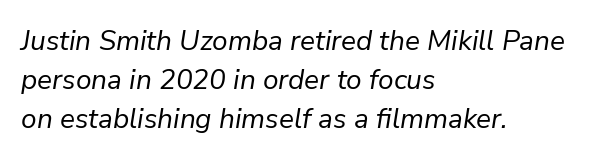
The image shows 28 px regular-weight type, italic (leaning right); set left-aligned, normal line spacing (1.39x), normal letter spacing, not underlined; low stroke contrast and a medium x-height.
